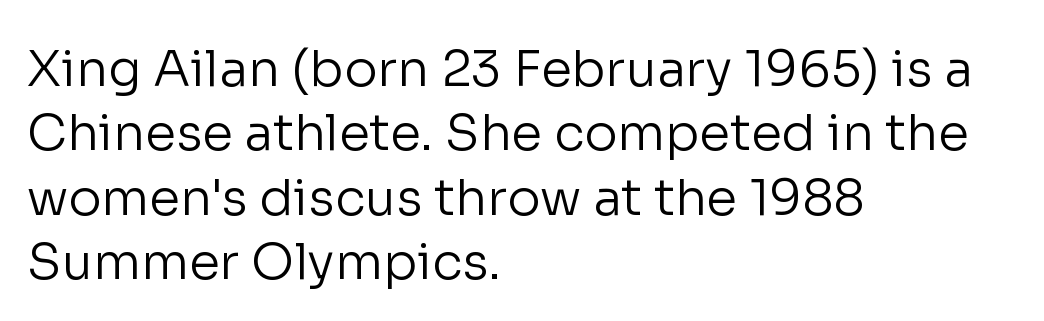
{"serif": "no", "italic": "no", "bold": "no", "weight": "regular", "width": "normal", "stroke_contrast": "low", "x_height": "medium", "monospaced": "no", "underline": "no", "align": "left", "line_spacing": "normal", "line_spacing_ratio": 1.29, "letter_spacing": "normal", "letter_spacing_em": 0.0, "glyph_px": 50}
